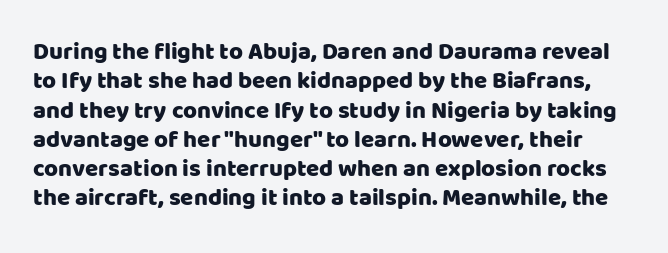
Q: Is the text italic (slanted)? A: No, it is upright.
Q: Is the text underlined? A: No.
Q: Is the spacing between letters normal or unusually wide? A: Normal.
